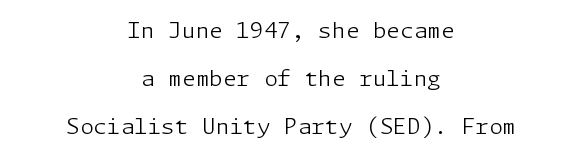
Q: Is the text bold? A: No.
Q: Is the text italic (slanted)? A: No, it is upright.
Q: Is the text underlined? A: No.
Q: How is the paragraph aligned? A: Centered.
Q: Is the spacing between letters normal or unusually wide? A: Normal.
Q: Is the spacing between lines tight, normal or loose? A: Loose.
